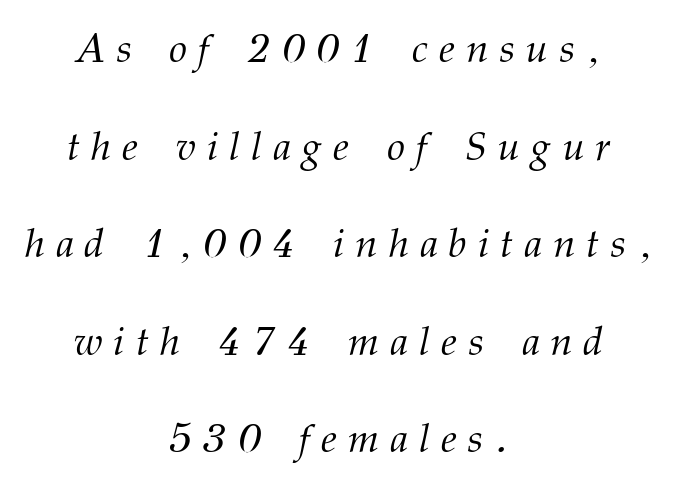
The lines in this sample share a center point and differ in where they start and stop. Character widths vary here, with narrow letters taking less room than wide ones. Horizontal bands of white between lines are thick stripes. Serifs: yes, visible at the terminals of the letterforms. Italic? Definitely — the glyphs are oblique.
